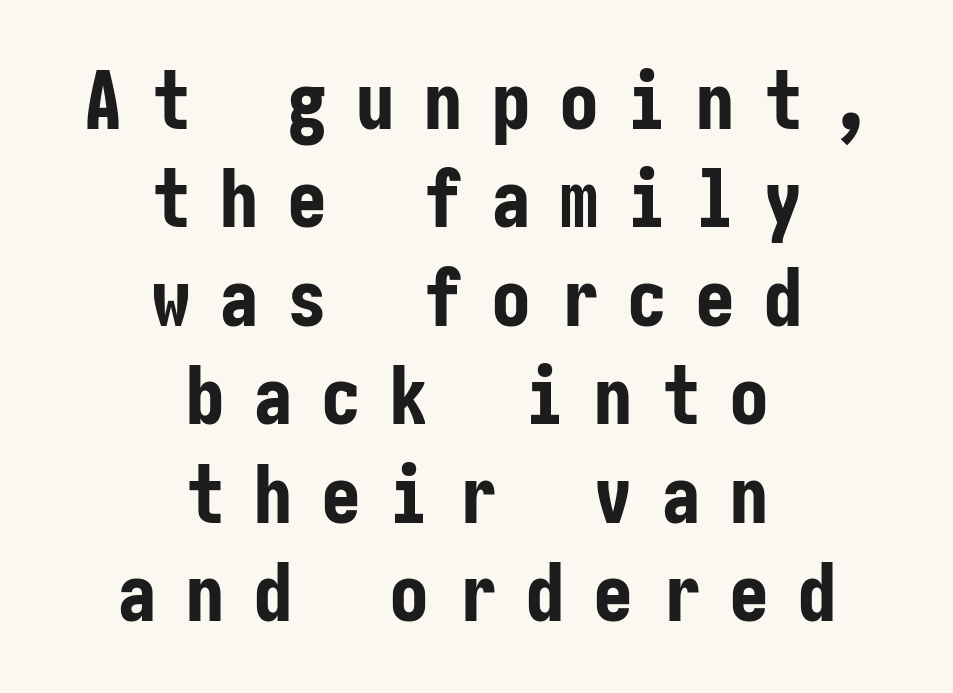
The image shows 80 px bold, condensed sans-serif type, upright; set centered, line spacing 1.23x, unusually wide letter spacing (+0.35 em), not underlined; low stroke contrast and a medium x-height.
